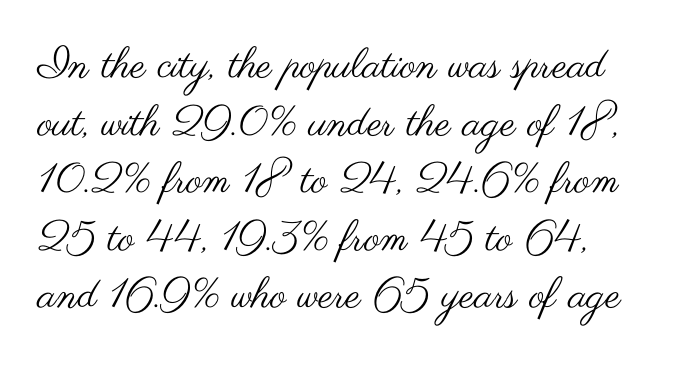
{"serif": "no", "bold": "no", "weight": "regular", "width": "wide", "stroke_contrast": "medium", "x_height": "small", "monospaced": "no", "underline": "no", "line_spacing": "normal", "line_spacing_ratio": 1.37, "letter_spacing": "normal", "letter_spacing_em": 0.0, "glyph_px": 42}
